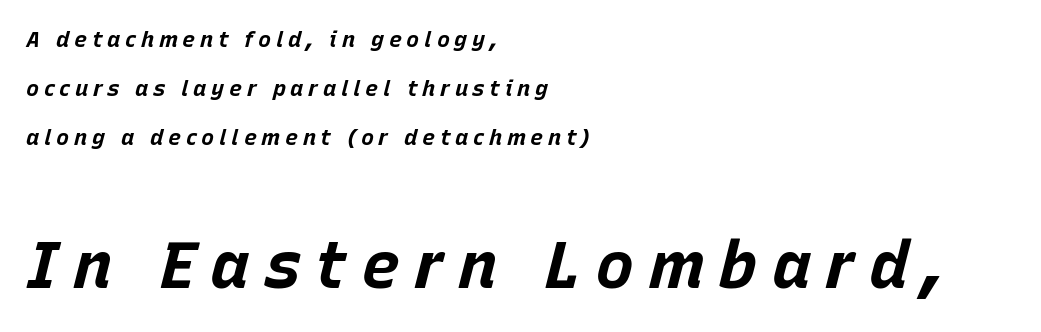
The image shows 66 px bold type, italic (leaning right); set left-aligned, loose line spacing (2.22x), unusually wide letter spacing (+0.21 em), not underlined; the second (bottom) block is 3.0x larger; low stroke contrast and a large x-height.
